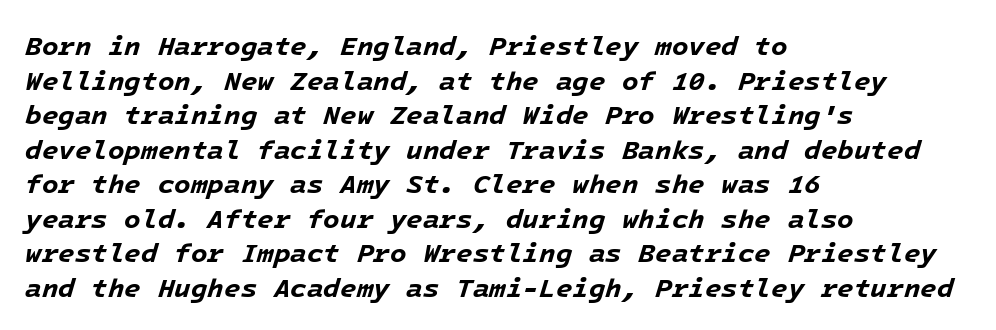
The image shows 27 px bold type, italic (leaning right); set left-aligned, normal line spacing (1.28x), normal letter spacing, not underlined.
